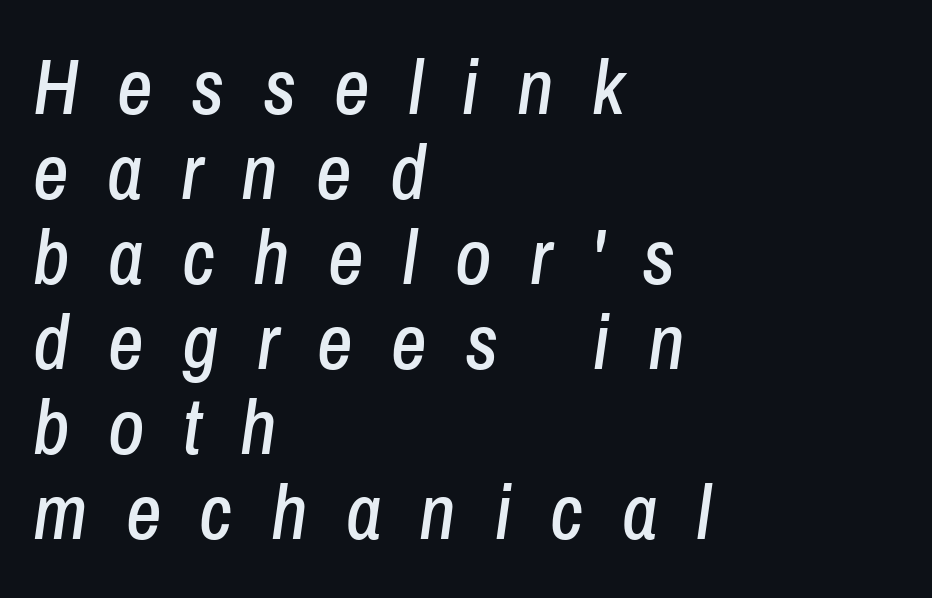
This sample uses an oblique cut, with every glyph tilted off the vertical. Inter-character spacing is expanded well beyond the font's built-in metrics. Plain, unruled lines of type. Think of a printed novel: that variable character pitch is what you see here. Very little white space separates one row of letters from the next. One-word summary of the alignment: left.
